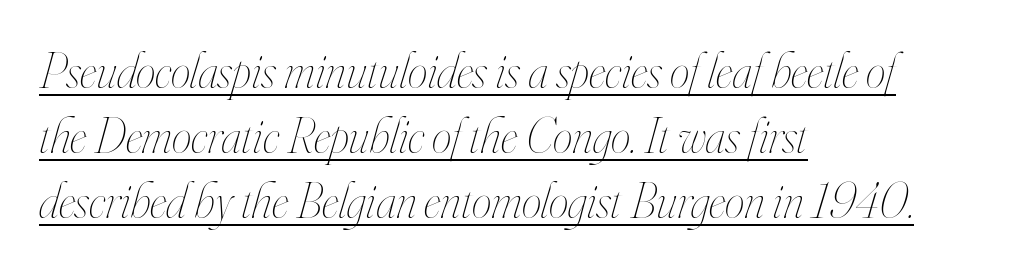
{"italic": "yes", "lean": "right", "slant_degrees": 16, "bold": "no", "weight": "thin", "width": "condensed", "stroke_contrast": "high", "x_height": "small", "monospaced": "no", "underline": "yes", "align": "left", "line_spacing": "normal", "line_spacing_ratio": 1.3, "letter_spacing": "normal", "letter_spacing_em": 0.0, "glyph_px": 50}
